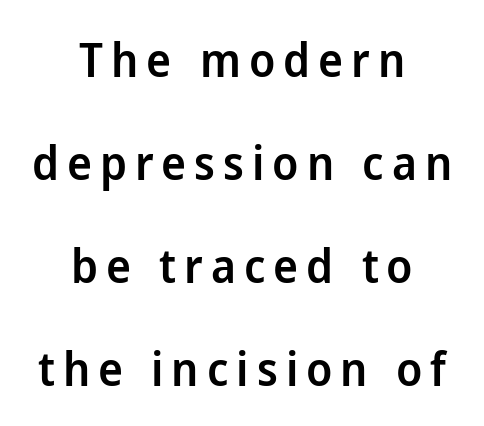
The image shows 47 px semibold sans-serif type, upright; set centered, loose line spacing (2.19x), not underlined; low stroke contrast and a medium x-height.
